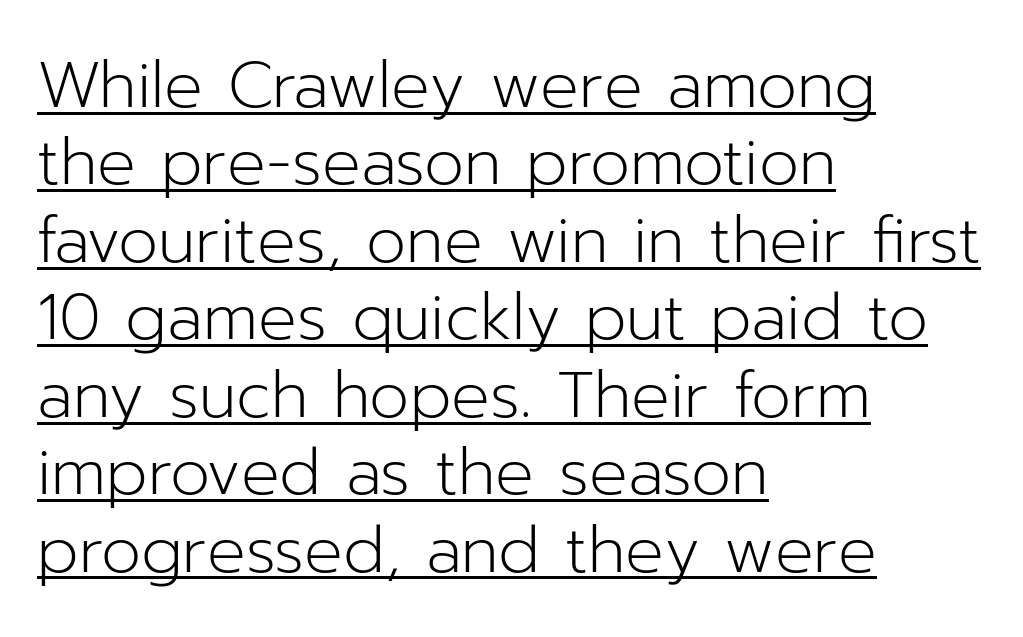
The image shows 64 px light sans-serif type, upright; set left-aligned, line spacing 1.21x, normal letter spacing, underlined; low stroke contrast and a medium x-height.
